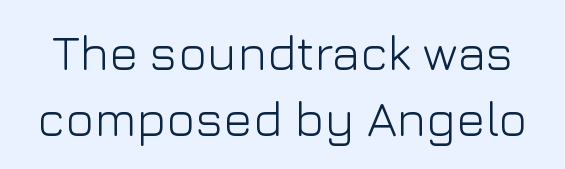
The image shows 49 px light sans-serif type, upright; set normal line spacing (1.34x), normal letter spacing, not underlined; low stroke contrast and a medium x-height.
